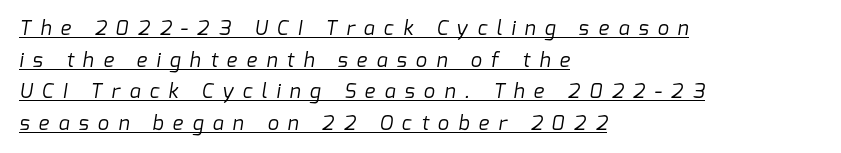
Line starts are locked; line ends wander. Stroke thickness stays within the range of a standard reading face or lighter. The leading is moderate, giving the passage an even texture. Check the space under the baseline: a stroke is drawn there. The letters are spread apart with noticeably loose tracking.
